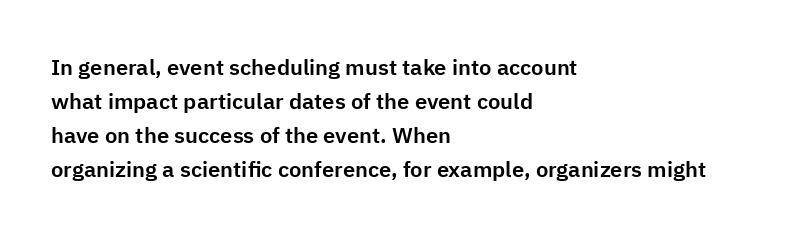
Students, observe: this is what conventionally led text looks like. This sample uses an upright cut, with every glyph sitting square on the baseline. A clean baseline with only descenders dipping below it. Each word holds together tightly as a unit, with standard inter-letter gaps.
